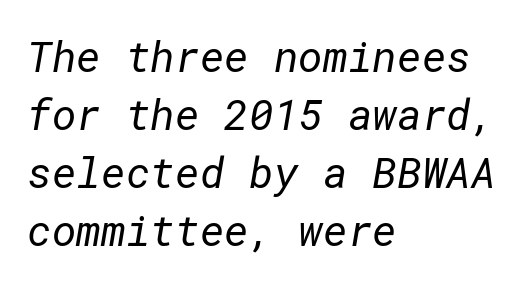
{"serif": "no", "bold": "no", "weight": "regular", "width": "normal", "stroke_contrast": "low", "x_height": "medium", "underline": "no", "align": "left", "line_spacing": "normal", "line_spacing_ratio": 1.38, "letter_spacing": "normal", "letter_spacing_em": 0.0, "glyph_px": 42}
